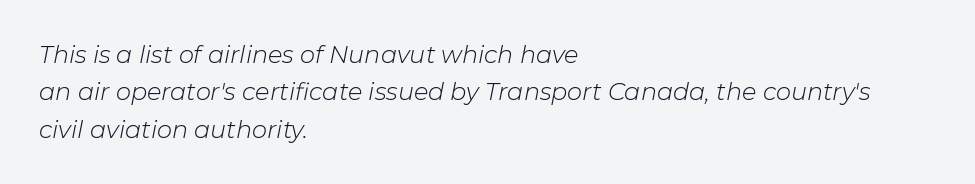
Check the space under the baseline: it is left empty. The leading is moderate, giving the passage an even texture. The glyphs look as if they've been sheared to an angle. Inter-character spacing is left at the font's built-in metrics. The letters look calm and open, with moderate or lighter stems. The lines in this sample share a left origin and differ only in where they stop.
